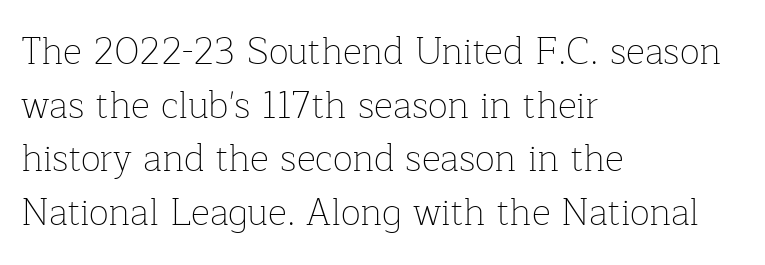
The letterforms sit shoulder to shoulder at normal distance. Notice how the passage keeps a crisp vertical edge on the left only. Characters remain perfectly vertical along every line. The space directly below the letters is spotless. Classification — serif.
